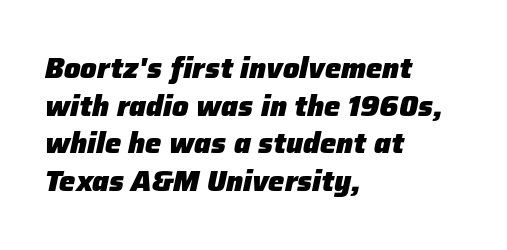
The image shows 29 px heavy type, italic (leaning right); set left-aligned, normal line spacing (1.3x), normal letter spacing, not underlined; low stroke contrast and a medium x-height.
